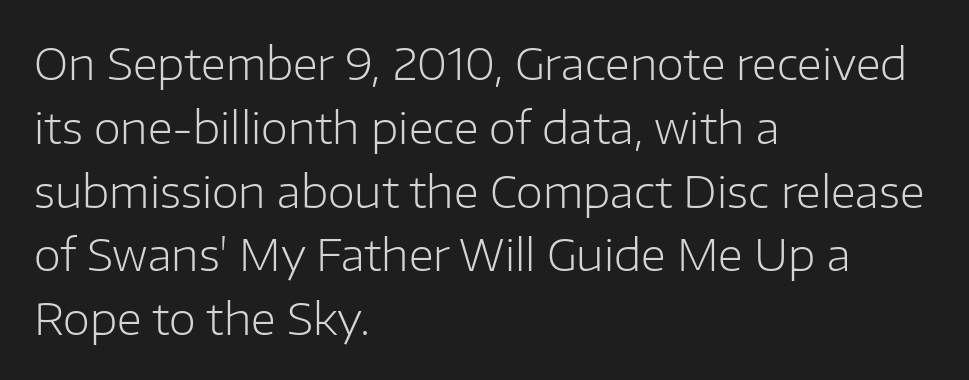
{"serif": "no", "italic": "no", "bold": "no", "weight": "light", "width": "normal", "stroke_contrast": "low", "x_height": "medium", "monospaced": "no", "underline": "no", "align": "left", "line_spacing": "normal", "line_spacing_ratio": 1.45, "letter_spacing": "normal", "letter_spacing_em": 0.0, "glyph_px": 44}
